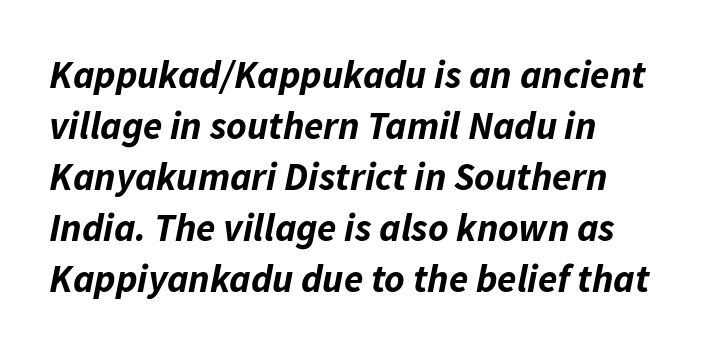
Here the designer chose a conventional face with non-uniform glyph widths. Does the weight exceed regular? Yes, all the way to bold. The words here are not underlined. Reading down the column, the eye jumps a familiar distance to each next line. Words appear dense and cohesive because spacing is normal.
